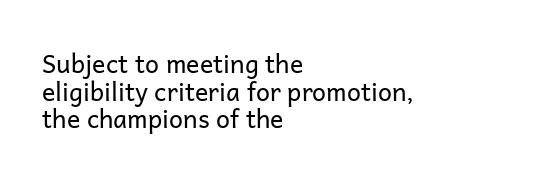
Q: Is the text bold? A: No.
Q: Is the text italic (slanted)? A: No, it is upright.
Q: Is the text underlined? A: No.
Q: How is the paragraph aligned? A: Left-aligned.
Q: Is the spacing between letters normal or unusually wide? A: Normal.
Q: Is the spacing between lines tight, normal or loose? A: Tight.
